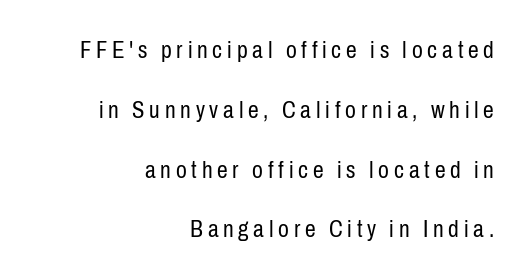
Loosely led — the rows are spread out. Notice how the passage keeps a crisp vertical edge on the right only. The baseline area is clear. Stems and bowls with no extra thickness — not bold. Unlike italic type, these characters show no tilt at all.
